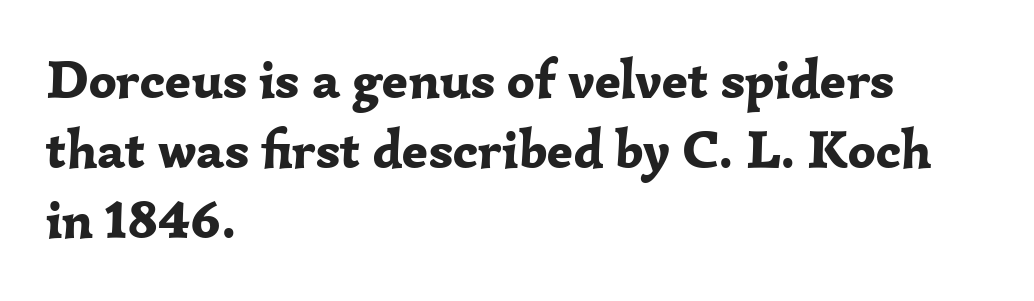
{"serif": "yes", "italic": "no", "bold": "yes", "weight": "bold", "width": "normal", "stroke_contrast": "low", "x_height": "medium", "monospaced": "no", "underline": "no", "align": "left", "line_spacing": "normal", "line_spacing_ratio": 1.3, "letter_spacing": "normal", "letter_spacing_em": 0.0, "glyph_px": 54}
